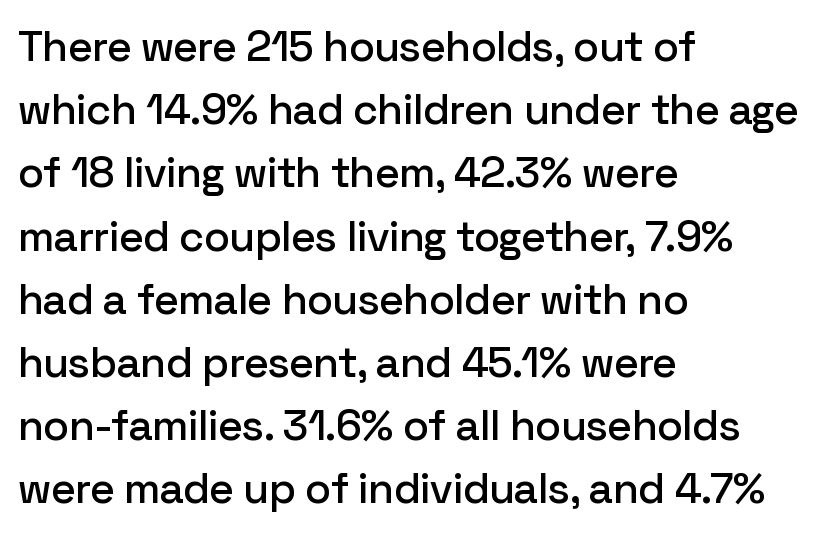
Q: Is the text italic (slanted)? A: No, it is upright.
Q: Is the typeface a serif or a sans-serif typeface? A: Sans-serif.
Q: Is the text underlined? A: No.
Q: How is the paragraph aligned? A: Left-aligned.
Q: Is the spacing between letters normal or unusually wide? A: Normal.
Q: Is the spacing between lines tight, normal or loose? A: Normal.
Q: Width (condensed, normal, or wide)? A: Normal.
Q: Stroke contrast? A: Low.
Q: x-height? A: Medium.
Q: Monospaced? A: No.
